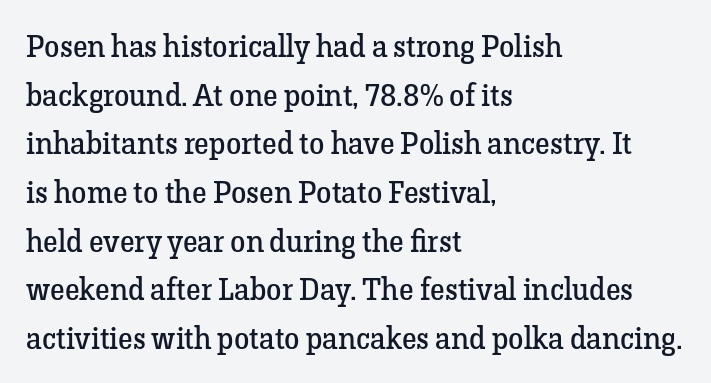
{"serif": "yes", "italic": "no", "bold": "no", "weight": "regular", "width": "normal", "stroke_contrast": "low", "x_height": "medium", "monospaced": "no", "underline": "no", "align": "left", "line_spacing": "normal", "line_spacing_ratio": 1.57, "letter_spacing": "normal", "letter_spacing_em": 0.0, "glyph_px": 31}
